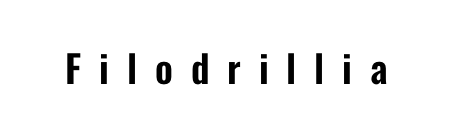
Ordinary non-slanted type is in use. You could not count columns in this text — the font is proportionally spaced. Check where the strokes stop: nothing finishes them off — pure sans. Unmarked baselines from the first word to the last. Someone cranked the tracking dial way up on this one.
